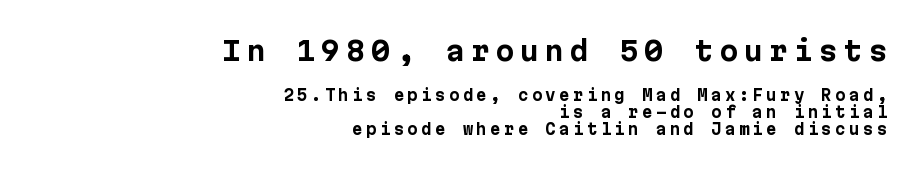
{"italic": "no", "bold": "yes", "underline": "no", "align": "right", "line_spacing": "tight", "line_spacing_ratio": 1.13, "letter_spacing": "wide", "letter_spacing_em": 0.22, "larger_block": "first", "size_ratio": 1.8, "glyph_px": 27}
